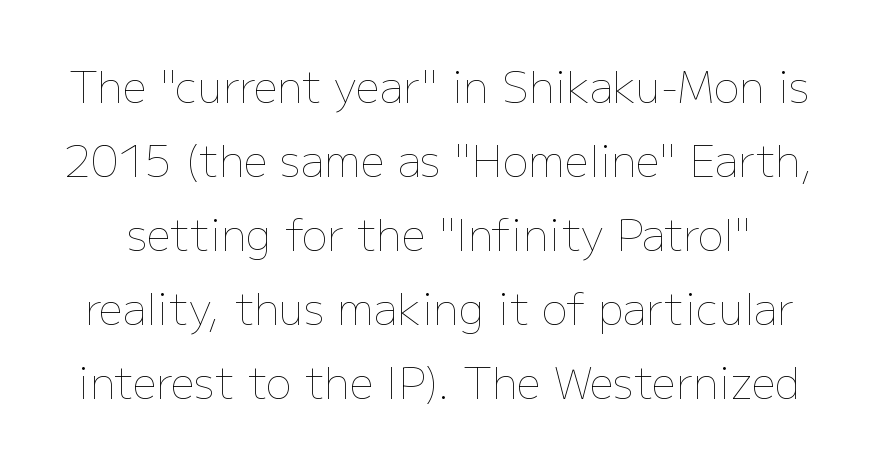
Q: Is the text bold? A: No.
Q: Is the text italic (slanted)? A: No, it is upright.
Q: Is the text underlined? A: No.
Q: Is the spacing between letters normal or unusually wide? A: Normal.
Q: Width (condensed, normal, or wide)? A: Normal.
Q: Stroke contrast? A: Low.
Q: x-height? A: Medium.
Q: Monospaced? A: No.
